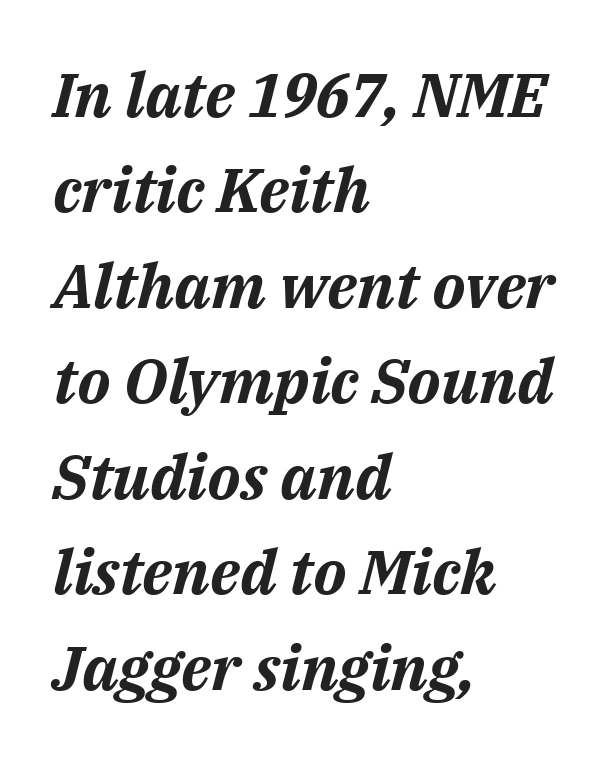
Horizontal bands of white between lines are of average thickness. Descenders are the only things crossing below the line. The passage shown has conventional tracking throughout. The face used here has a pronounced slope to its letters.
